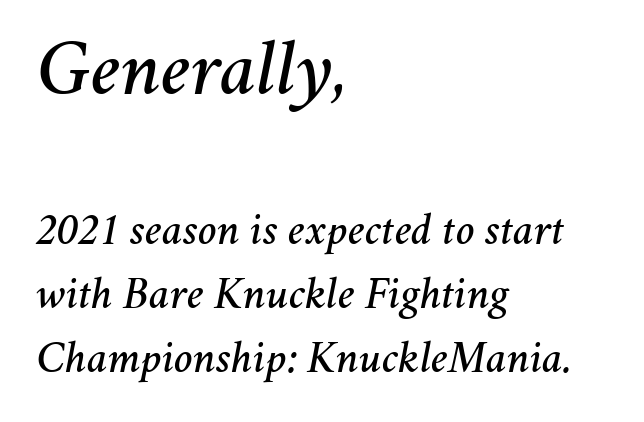
{"italic": "yes", "lean": "right", "slant_degrees": 11, "width": "normal", "stroke_contrast": "medium", "x_height": "medium", "monospaced": "no", "underline": "no", "align": "left", "line_spacing": "normal", "line_spacing_ratio": 1.42, "letter_spacing": "normal", "letter_spacing_em": 0.0, "larger_block": "first", "size_ratio": 1.76, "glyph_px": 79}
